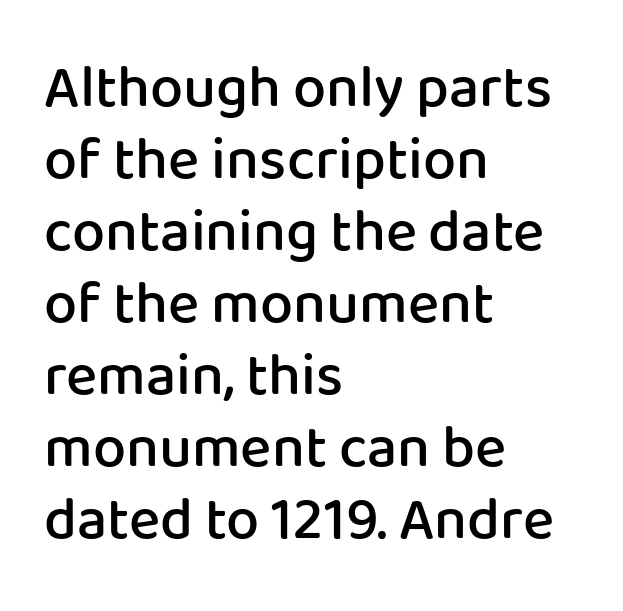
Q: Is the text bold? A: Semi-bold.
Q: Is the text italic (slanted)? A: No, it is upright.
Q: Is the typeface a serif or a sans-serif typeface? A: Sans-serif.
Q: Is the text underlined? A: No.
Q: How is the paragraph aligned? A: Left-aligned.
Q: Is the spacing between letters normal or unusually wide? A: Normal.
Q: Width (condensed, normal, or wide)? A: Normal.
Q: Stroke contrast? A: Low.
Q: x-height? A: Medium.
Q: Monospaced? A: No.
